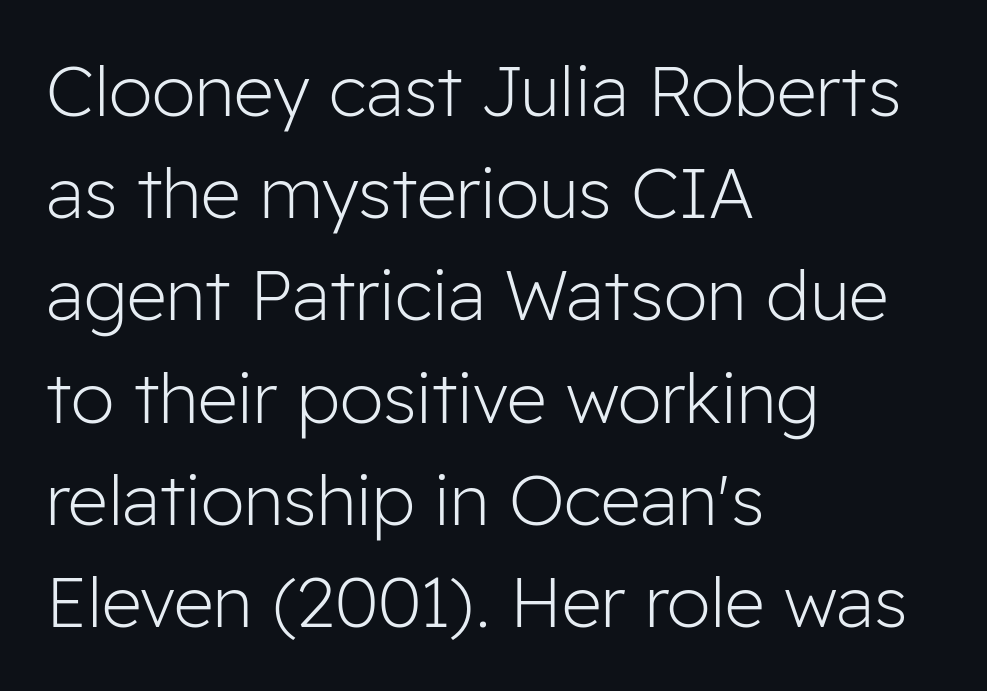
{"serif": "no", "italic": "no", "bold": "no", "weight": "light", "width": "normal", "stroke_contrast": "low", "x_height": "medium", "monospaced": "no", "underline": "no", "align": "left", "line_spacing": "normal", "line_spacing_ratio": 1.46, "letter_spacing": "normal", "letter_spacing_em": 0.0, "glyph_px": 70}
